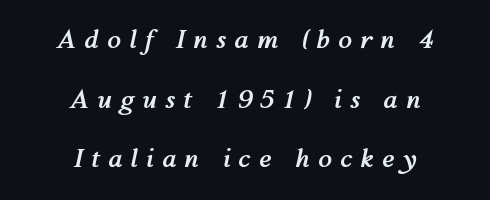
The image shows 25 px bold type, italic (leaning right); set centered, loose line spacing (2.39x), unusually wide letter spacing (+0.33 em), not underlined.
